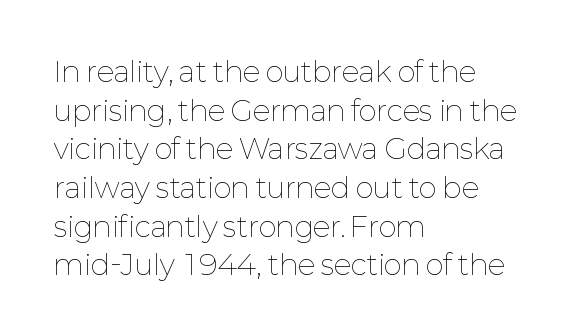
The image shows 28 px thin type, upright; set left-aligned, normal line spacing (1.38x), normal letter spacing, not underlined; low stroke contrast and a medium x-height.
